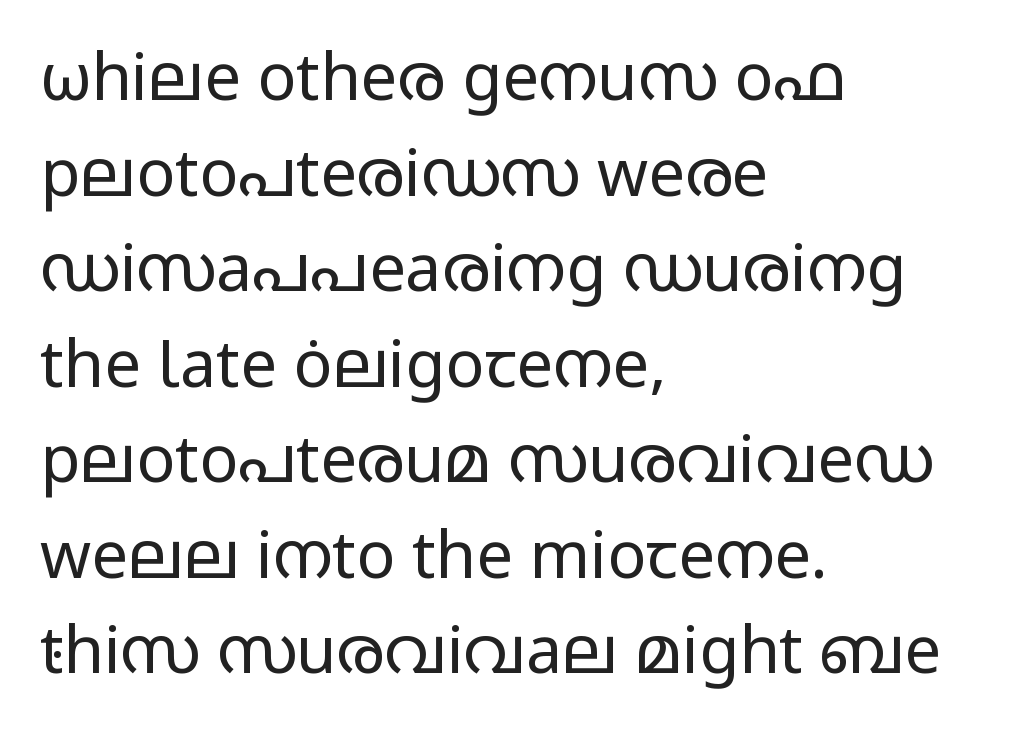
{"serif": "no", "italic": "no", "bold": "no", "weight": "regular", "width": "wide", "stroke_contrast": "low", "x_height": "medium", "monospaced": "no", "underline": "no", "align": "left", "line_spacing": "normal", "line_spacing_ratio": 1.47, "letter_spacing": "normal", "letter_spacing_em": 0.0, "glyph_px": 65}
